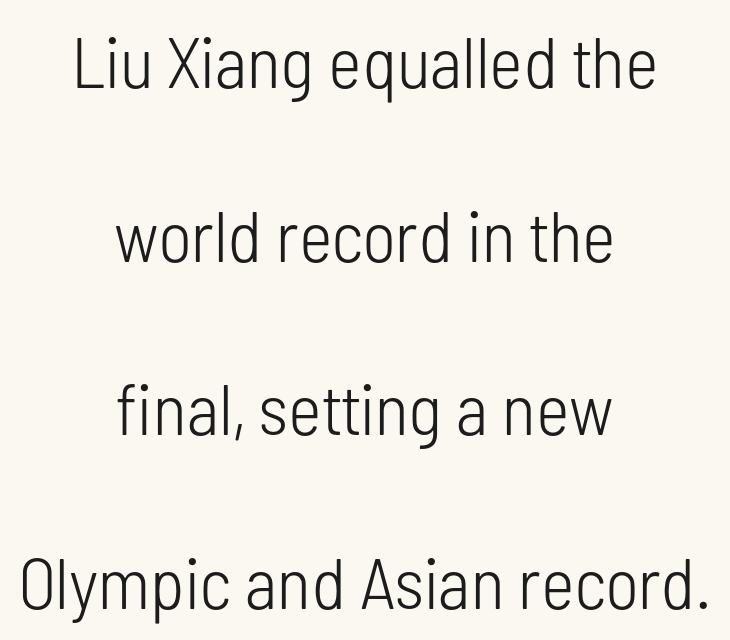
{"serif": "no", "italic": "no", "bold": "no", "weight": "light", "width": "condensed", "stroke_contrast": "low", "x_height": "medium", "monospaced": "no", "underline": "no", "align": "center", "line_spacing": "loose", "line_spacing_ratio": 2.41, "letter_spacing": "normal", "letter_spacing_em": 0.0, "glyph_px": 72}
